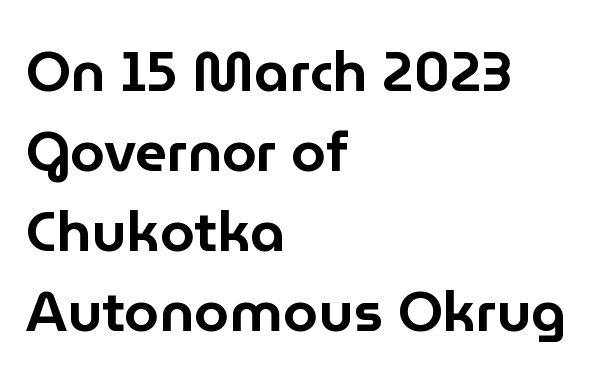
{"serif": "no", "italic": "no", "width": "normal", "stroke_contrast": "low", "x_height": "medium", "monospaced": "no", "underline": "no", "align": "left", "line_spacing": "normal", "line_spacing_ratio": 1.43, "letter_spacing": "normal", "letter_spacing_em": 0.0, "glyph_px": 56}
